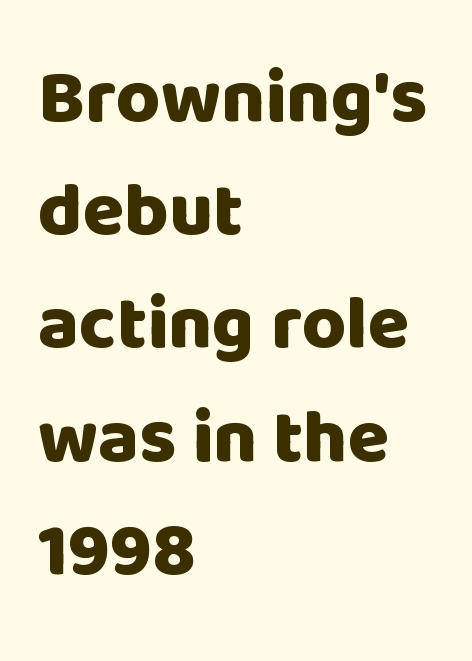
One-word summary of the alignment: left. The baseline area is clear. Thick stems and heavy bowls — unmistakably bold. A roman cut, with each character standing at attention. Spacing verdict: proportional, widths tailored to each character.
